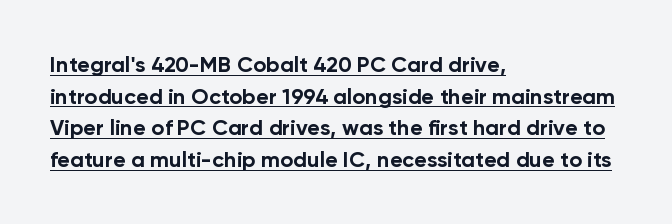
The axis of the letterforms is exactly vertical. Quick note: underline on. These lines sit exactly where default settings would place them. Each line starts at the same left margin while the right side varies. Characters follow at the spacing the type designer built in. How heavy is the stroke? Heavy — this is a bold.
